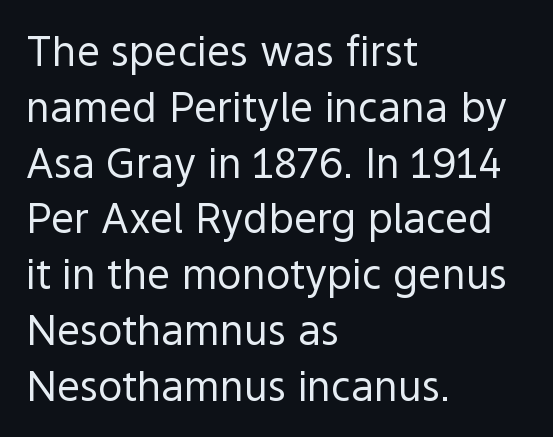
The image shows 41 px regular-weight sans-serif type, upright; set left-aligned, normal line spacing (1.36x), normal letter spacing, not underlined; a medium x-height.
